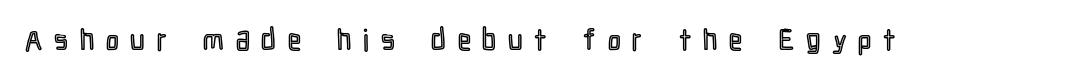
{"italic": "no", "width": "condensed", "x_height": "medium", "monospaced": "no", "underline": "no", "letter_spacing": "wide", "letter_spacing_em": 0.41, "glyph_px": 29}
